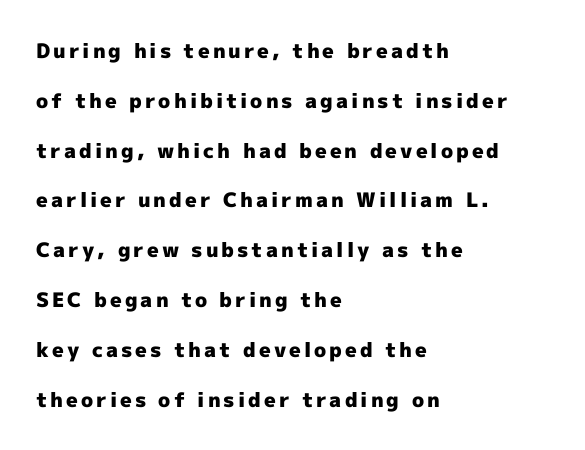
{"italic": "no", "bold": "yes", "underline": "no", "align": "left", "line_spacing": "loose", "line_spacing_ratio": 2.49, "glyph_px": 20}
